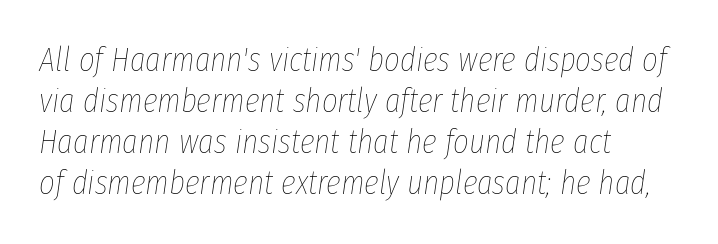
Q: Is the text bold? A: No.
Q: Is the text italic (slanted)? A: Yes, it leans right by about 8 degrees.
Q: Is the text underlined? A: No.
Q: How is the paragraph aligned? A: Left-aligned.
Q: Is the spacing between letters normal or unusually wide? A: Normal.
Q: Width (condensed, normal, or wide)? A: Condensed.
Q: Stroke contrast? A: Low.
Q: x-height? A: Medium.
Q: Monospaced? A: No.
